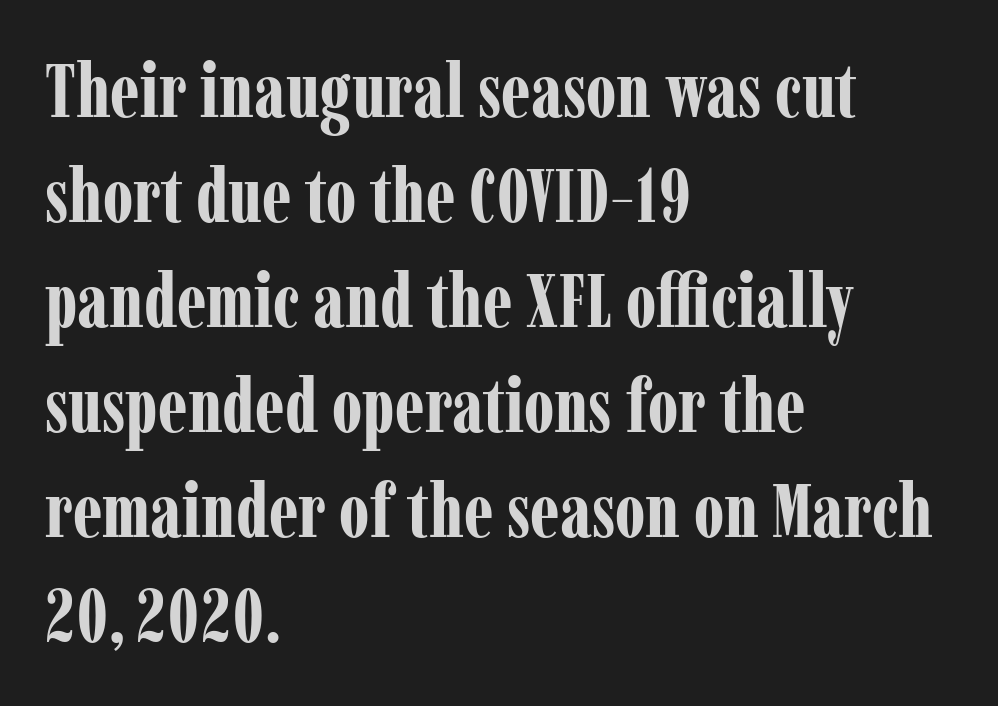
{"serif": "yes", "italic": "no", "bold": "yes", "weight": "bold", "width": "condensed", "stroke_contrast": "low", "x_height": "medium", "monospaced": "no", "underline": "no", "align": "left", "line_spacing": "normal", "line_spacing_ratio": 1.4, "letter_spacing": "normal", "letter_spacing_em": 0.0, "glyph_px": 75}
